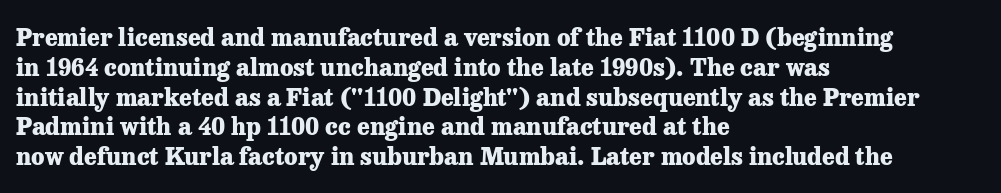
The image shows 24 px bold type, upright; set left-aligned, line spacing 1.24x, normal letter spacing, not underlined.
